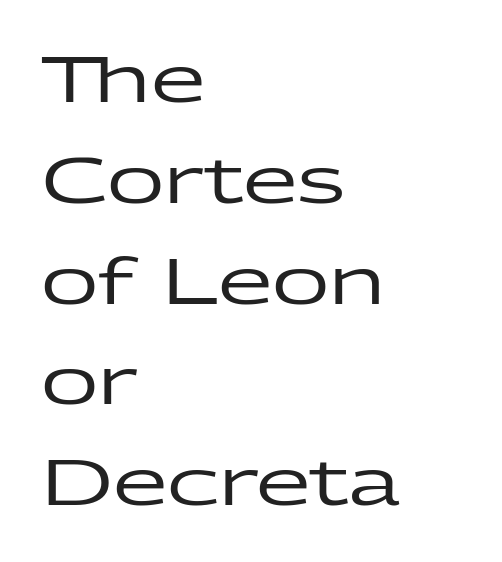
{"serif": "no", "italic": "no", "width": "wide", "stroke_contrast": "low", "x_height": "medium", "monospaced": "no", "underline": "no", "align": "left", "line_spacing": "normal", "line_spacing_ratio": 1.6, "letter_spacing": "normal", "letter_spacing_em": 0.0, "glyph_px": 63}
